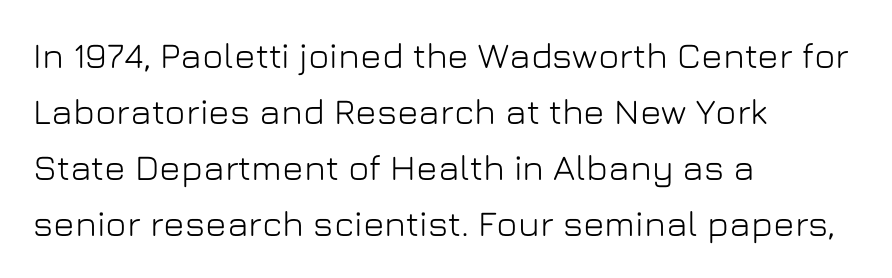
{"serif": "no", "italic": "no", "width": "normal", "stroke_contrast": "low", "x_height": "medium", "monospaced": "no", "underline": "no", "align": "left", "line_spacing": "normal", "line_spacing_ratio": 1.56, "letter_spacing": "normal", "letter_spacing_em": 0.0, "glyph_px": 36}
